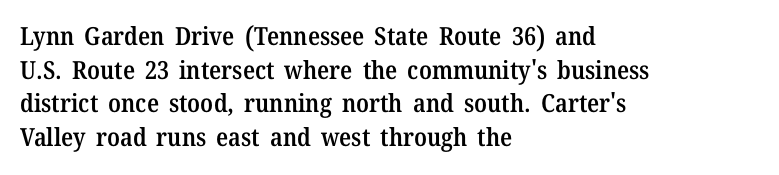
{"italic": "no", "bold": "semi", "underline": "no", "align": "left", "line_spacing": "normal", "line_spacing_ratio": 1.35, "letter_spacing": "normal", "letter_spacing_em": 0.0, "glyph_px": 25}
